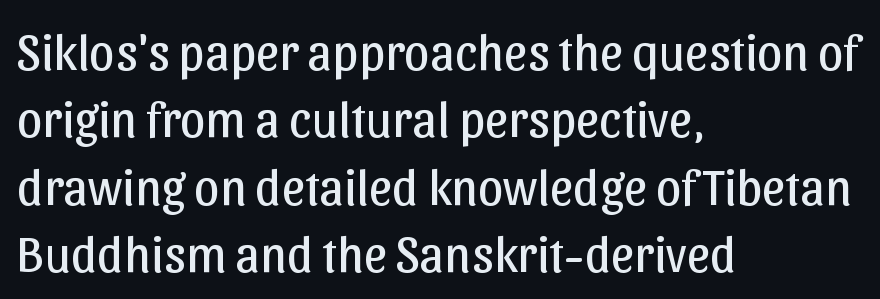
{"serif": "no", "italic": "no", "bold": "no", "weight": "regular", "width": "normal", "stroke_contrast": "low", "x_height": "medium", "monospaced": "no", "underline": "no", "align": "left", "line_spacing": "normal", "line_spacing_ratio": 1.32, "letter_spacing": "normal", "letter_spacing_em": 0.0, "glyph_px": 51}
